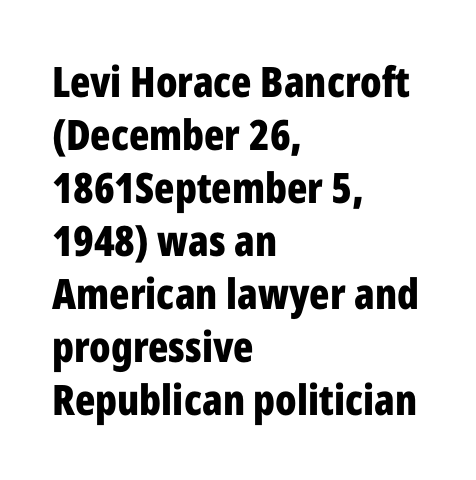
{"serif": "no", "italic": "no", "bold": "yes", "weight": "bold", "width": "condensed", "stroke_contrast": "low", "x_height": "medium", "monospaced": "no", "underline": "no", "align": "left", "line_spacing": "normal", "line_spacing_ratio": 1.26, "letter_spacing": "normal", "letter_spacing_em": 0.0, "glyph_px": 42}
